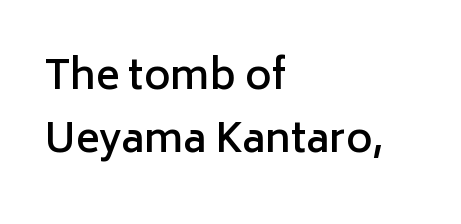
Alignment: flush left. Has an underline been added? It has not. The letterforms sit shoulder to shoulder at normal distance. Spacing verdict: proportional, widths tailored to each character. Reading down the column, the eye jumps a familiar distance to each next line. The type sits square on the baseline with zero lean.
